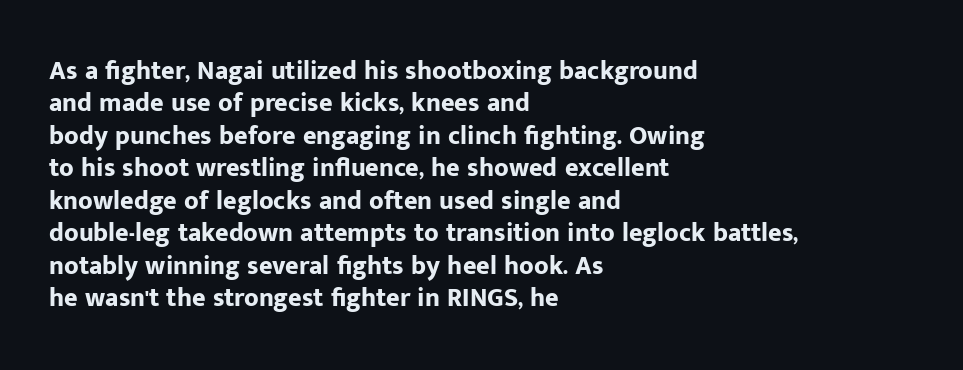
{"italic": "no", "bold": "yes", "underline": "no", "align": "left", "line_spacing": "normal", "line_spacing_ratio": 1.25, "letter_spacing": "normal", "letter_spacing_em": 0.0, "glyph_px": 26}
